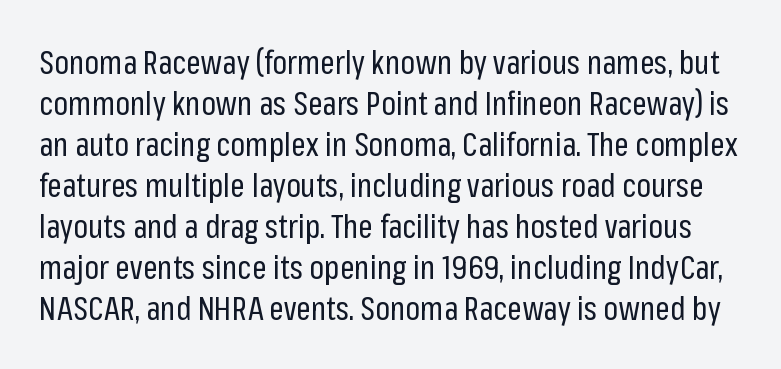
{"serif": "no", "italic": "no", "bold": "no", "weight": "regular", "width": "condensed", "stroke_contrast": "low", "x_height": "medium", "monospaced": "no", "underline": "no", "line_spacing": "normal", "line_spacing_ratio": 1.28, "letter_spacing": "normal", "letter_spacing_em": 0.0, "glyph_px": 32}
